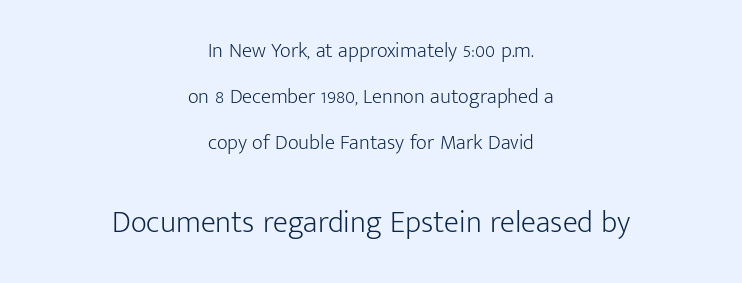
Q: Is the text bold? A: No.
Q: Is the text italic (slanted)? A: No, it is upright.
Q: Is the typeface a serif or a sans-serif typeface? A: Sans-serif.
Q: Is the text underlined? A: No.
Q: How is the paragraph aligned? A: Centered.
Q: Is the spacing between letters normal or unusually wide? A: Normal.
Q: Is the spacing between lines tight, normal or loose? A: Loose.
Q: Which block of text is set in a larger size, the first (top) or the second (bottom)? A: The second (bottom) one.
Q: Width (condensed, normal, or wide)? A: Normal.
Q: Stroke contrast? A: Low.
Q: x-height? A: Medium.
Q: Monospaced? A: No.
